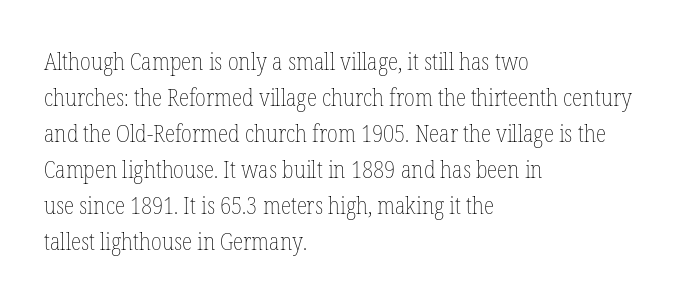
{"italic": "no", "bold": "no", "underline": "no", "align": "left", "line_spacing": "normal", "line_spacing_ratio": 1.5, "letter_spacing": "normal", "letter_spacing_em": 0.0, "glyph_px": 24}
